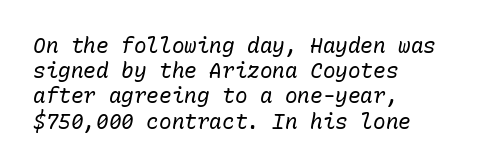
{"italic": "yes", "lean": "right", "slant_degrees": 10, "bold": "no", "underline": "no", "align": "left", "line_spacing_ratio": 1.2, "letter_spacing": "normal", "letter_spacing_em": 0.0, "glyph_px": 21}
